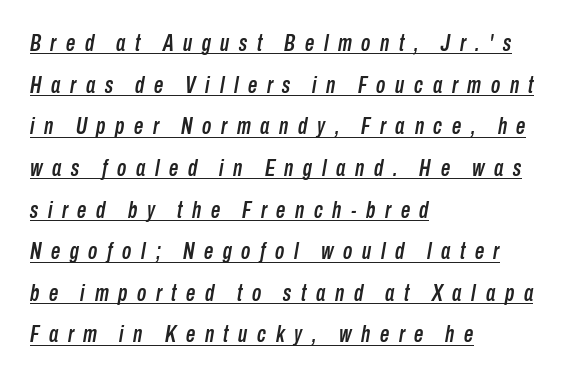
In CSS terms this would be text-align: left. The whole block is typeset with a tilt. The passage shown has open, widely tracked lettering throughout. This sample carries an underscore along the baseline area.
